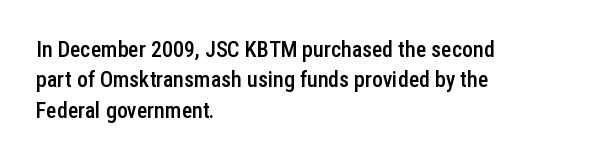
The lines sit at an ordinary, default distance from one another. Letter spacing: default. Check under the words: just untouched page. In terms of weight, the rendering is demibold, just under bold. Short and long lines alike share a common starting point at left. Quick note: not italic, upright.
